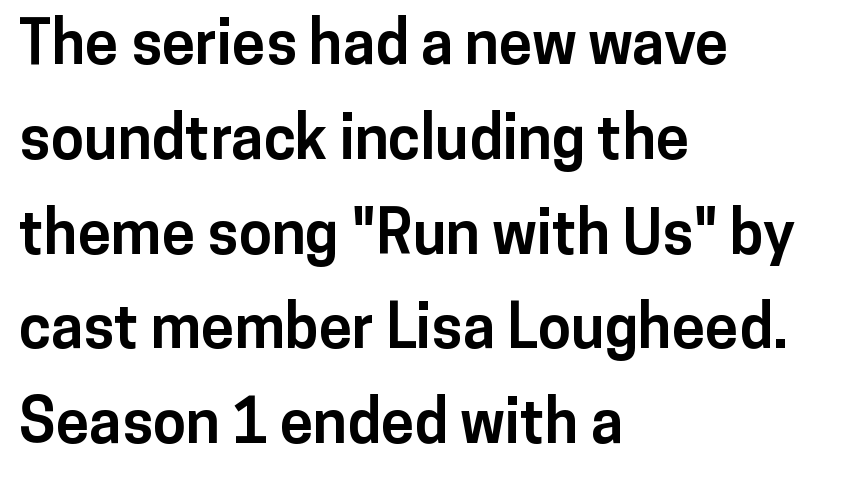
Q: Is the text bold? A: Yes.
Q: Is the text italic (slanted)? A: No, it is upright.
Q: Is the typeface a serif or a sans-serif typeface? A: Sans-serif.
Q: Is the text underlined? A: No.
Q: How is the paragraph aligned? A: Left-aligned.
Q: Is the spacing between letters normal or unusually wide? A: Normal.
Q: Is the spacing between lines tight, normal or loose? A: Normal.
Q: Width (condensed, normal, or wide)? A: Normal.
Q: Stroke contrast? A: Low.
Q: x-height? A: Medium.
Q: Monospaced? A: No.
